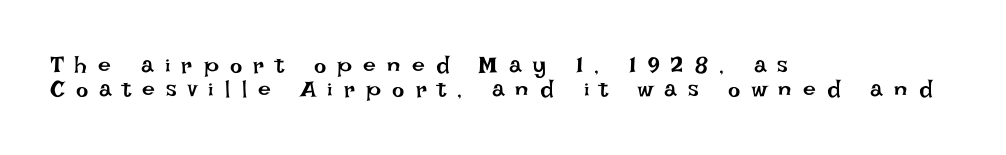
{"italic": "no", "bold": "no", "underline": "no", "align": "left", "line_spacing": "tight", "line_spacing_ratio": 1.06, "letter_spacing": "wide", "letter_spacing_em": 0.49, "glyph_px": 23}
